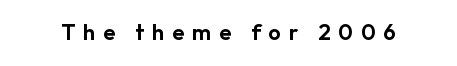
Q: Is the text italic (slanted)? A: No, it is upright.
Q: Is the text underlined? A: No.
Q: Is the spacing between letters normal or unusually wide? A: Unusually wide.
